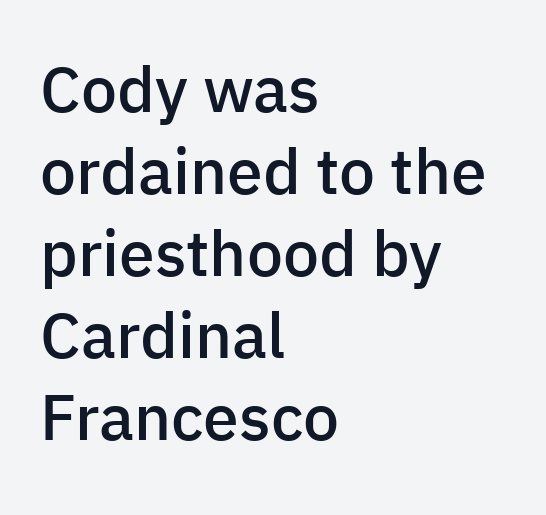
Q: Is the text bold? A: Semi-bold.
Q: Is the text italic (slanted)? A: No, it is upright.
Q: Is the typeface a serif or a sans-serif typeface? A: Sans-serif.
Q: Is the text underlined? A: No.
Q: How is the paragraph aligned? A: Left-aligned.
Q: Is the spacing between letters normal or unusually wide? A: Normal.
Q: Is the spacing between lines tight, normal or loose? A: Normal.
Q: Width (condensed, normal, or wide)? A: Normal.
Q: Stroke contrast? A: Low.
Q: x-height? A: Medium.
Q: Monospaced? A: No.
